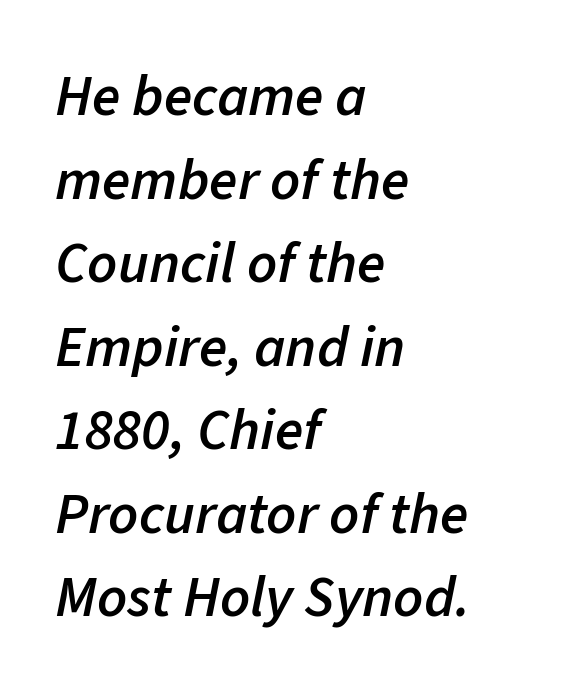
The image shows 58 px semibold type, italic (leaning right); set left-aligned, normal line spacing (1.44x), normal letter spacing, not underlined; low stroke contrast and a medium x-height.
